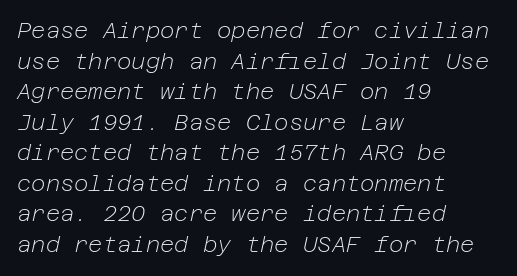
The image shows 22 px text type, italic (leaning right); set left-aligned, normal line spacing (1.39x), normal letter spacing, not underlined.
